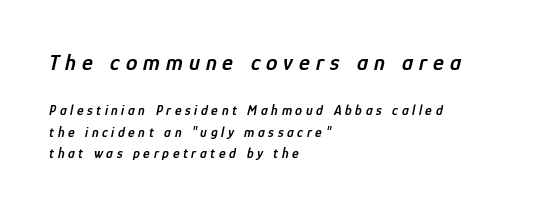
{"italic": "yes", "lean": "right", "slant_degrees": 12, "bold": "semi", "underline": "no", "align": "left", "line_spacing": "normal", "line_spacing_ratio": 1.52, "letter_spacing": "wide", "letter_spacing_em": 0.26, "larger_block": "first", "size_ratio": 1.64, "glyph_px": 23}
